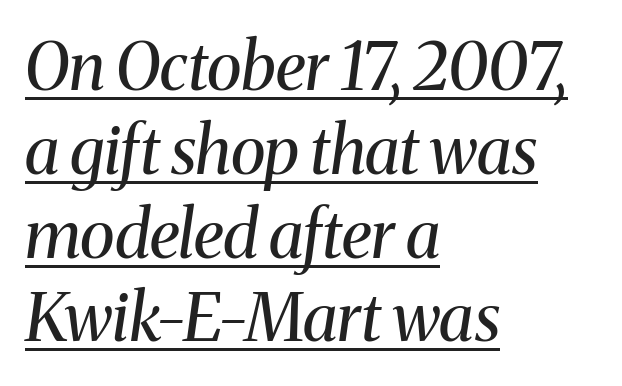
Varying glyph widths throughout — classic text-font behaviour. Every word sits above its own underline. The glyphs look as if they've been sheared to an angle. Typeset ragged right — the left edge is the straight one. The rendering shows small feet on the letterforms — a serif design. The face looks like a standard text weight, possibly lighter.
